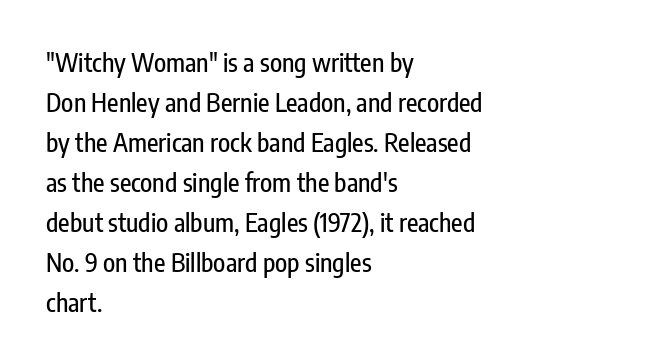
Q: Is the text italic (slanted)? A: No, it is upright.
Q: Is the text underlined? A: No.
Q: How is the paragraph aligned? A: Left-aligned.
Q: Is the spacing between letters normal or unusually wide? A: Normal.
Q: Is the spacing between lines tight, normal or loose? A: Normal.
